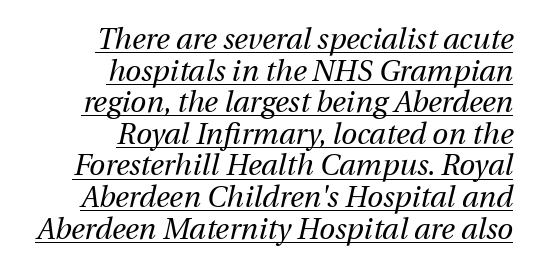
The image shows 29 px regular-weight type, italic (leaning right); set right-aligned, tight line spacing (1.09x), normal letter spacing, underlined; medium stroke contrast and a medium x-height.
